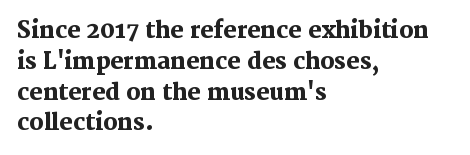
{"italic": "no", "bold": "yes", "underline": "no", "align": "left", "line_spacing": "normal", "line_spacing_ratio": 1.4, "letter_spacing": "normal", "letter_spacing_em": 0.0, "glyph_px": 22}
